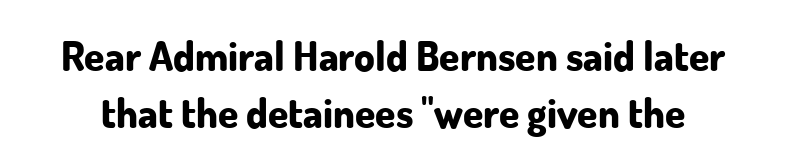
You'd pick this weight for a headline — it's a proper bold. Here the designer chose a conventional face with non-uniform glyph widths. Clear beneath every line of the passage. Regarding leading, the lines here are spaced in the standard way. These lines are composed in type without serifs. Designer's note — italics off, roman on.
